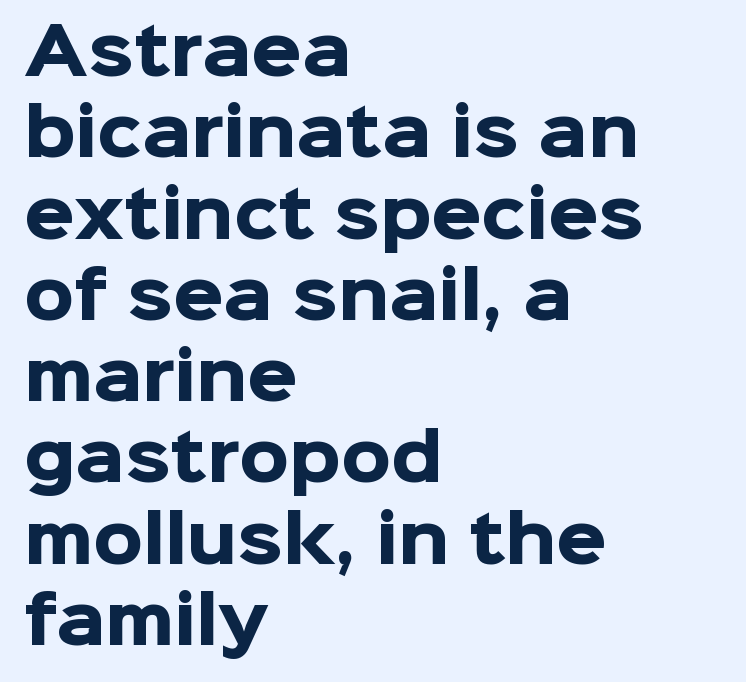
Q: Is the text bold? A: Yes.
Q: Is the text italic (slanted)? A: No, it is upright.
Q: Is the typeface a serif or a sans-serif typeface? A: Sans-serif.
Q: Is the text underlined? A: No.
Q: How is the paragraph aligned? A: Left-aligned.
Q: Is the spacing between letters normal or unusually wide? A: Normal.
Q: Is the spacing between lines tight, normal or loose? A: Normal.
Q: Width (condensed, normal, or wide)? A: Normal.
Q: Stroke contrast? A: Low.
Q: x-height? A: Medium.
Q: Monospaced? A: No.
